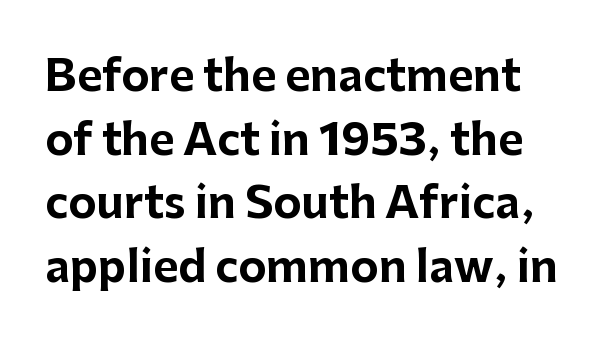
This sample has the flowing, uneven cadence of proportional lettering. Vertically, the passage feels balanced, rows spaced as you'd expect. Letterform terminals end flat and unadorned throughout the passage. The specimen reads as upright at a glance. The gap between lines stays unmarked. The gaps between neighbouring characters are ordinary and unremarkable.
